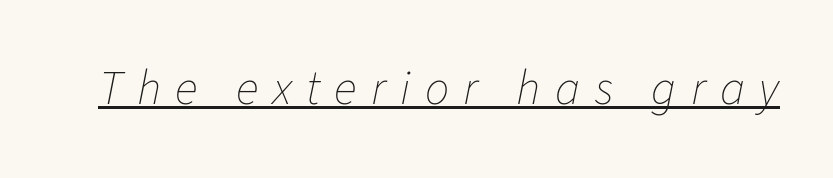
{"italic": "yes", "lean": "right", "slant_degrees": 11, "bold": "no", "weight": "thin", "width": "normal", "stroke_contrast": "low", "x_height": "medium", "monospaced": "no", "underline": "yes", "letter_spacing": "wide", "letter_spacing_em": 0.3, "glyph_px": 48}
